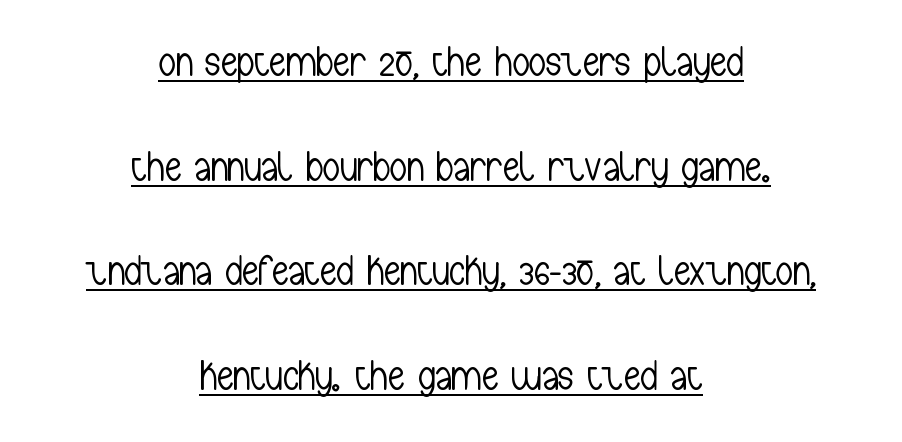
Has an underline been added? It has. The specimen reads as upright at a glance. Stroke mass is kept to a normal reading level or below. Observe the ordinary spacing: letters are neighbours, not strangers. Is this a sans? Yes — the strokes have no serifs.
